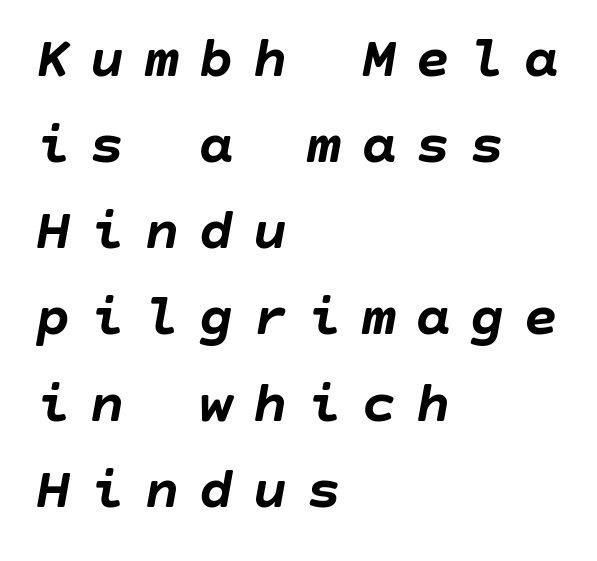
Q: Is the text bold? A: Yes.
Q: Is the text italic (slanted)? A: Yes, it leans right by about 10 degrees.
Q: Is the text underlined? A: No.
Q: How is the paragraph aligned? A: Left-aligned.
Q: Is the spacing between letters normal or unusually wide? A: Unusually wide.
Q: Is the spacing between lines tight, normal or loose? A: Normal.
Q: Width (condensed, normal, or wide)? A: Normal.
Q: Stroke contrast? A: Low.
Q: x-height? A: Large.
